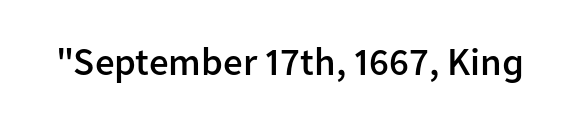
{"serif": "no", "italic": "no", "bold": "semi", "weight": "semibold", "width": "normal", "stroke_contrast": "low", "x_height": "medium", "monospaced": "no", "underline": "no", "letter_spacing": "normal", "letter_spacing_em": 0.0, "glyph_px": 39}
